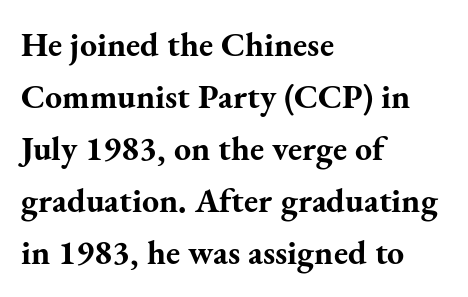
The image shows 34 px bold serif type, upright; set left-aligned, normal line spacing (1.53x), normal letter spacing, not underlined; medium stroke contrast and a small x-height.
